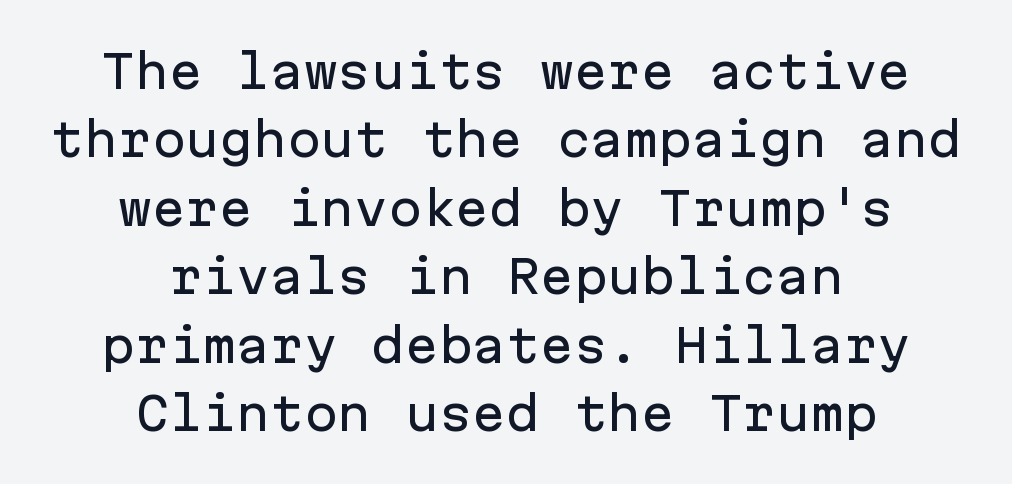
{"serif": "no", "italic": "no", "width": "normal", "stroke_contrast": "low", "x_height": "medium", "monospaced": "yes", "underline": "no", "align": "center", "line_spacing": "normal", "line_spacing_ratio": 1.52, "letter_spacing": "normal", "letter_spacing_em": 0.0, "glyph_px": 45}
